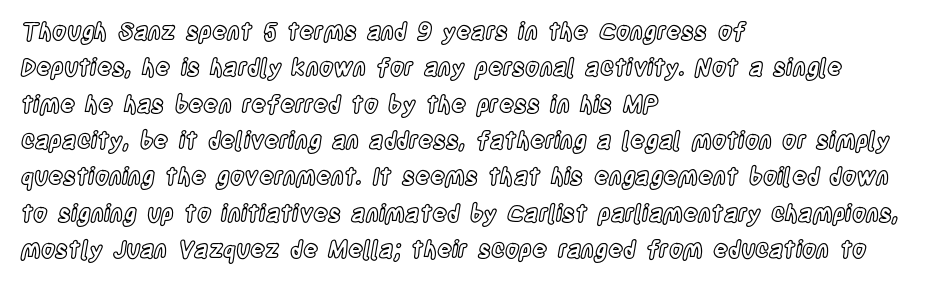
Honestly, the letter spacing is just normal — you wouldn't notice it. Short and long lines alike share a common starting point at left. Any mark beneath the type? The region is blank. Interline gaps are of average width in this sample.
